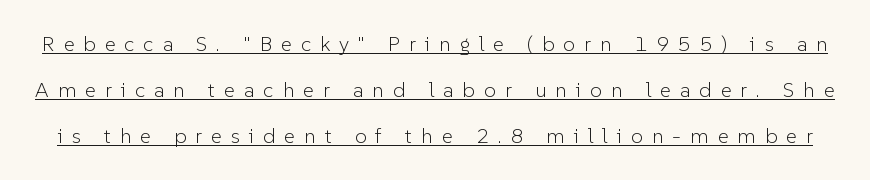
Q: Is the text bold? A: No.
Q: Is the text italic (slanted)? A: No, it is upright.
Q: Is the text underlined? A: Yes.
Q: Is the spacing between letters normal or unusually wide? A: Unusually wide.
Q: Is the spacing between lines tight, normal or loose? A: Loose.
